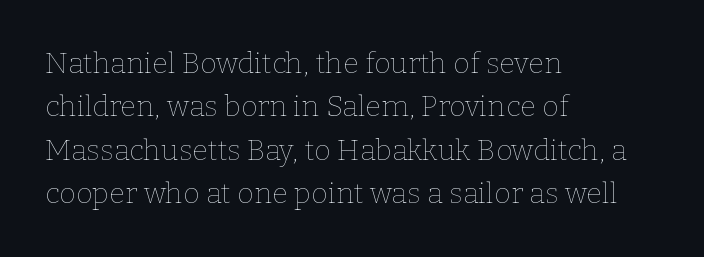
Varying glyph widths throughout — classic text-font behaviour. If you drew a ruler down the left edge, every line would touch it. Vertical strokes here are truly vertical. Clear beneath every line of the passage. Caption: standard tracking, unaltered. No chunkiness to these letters — they're not bold.
